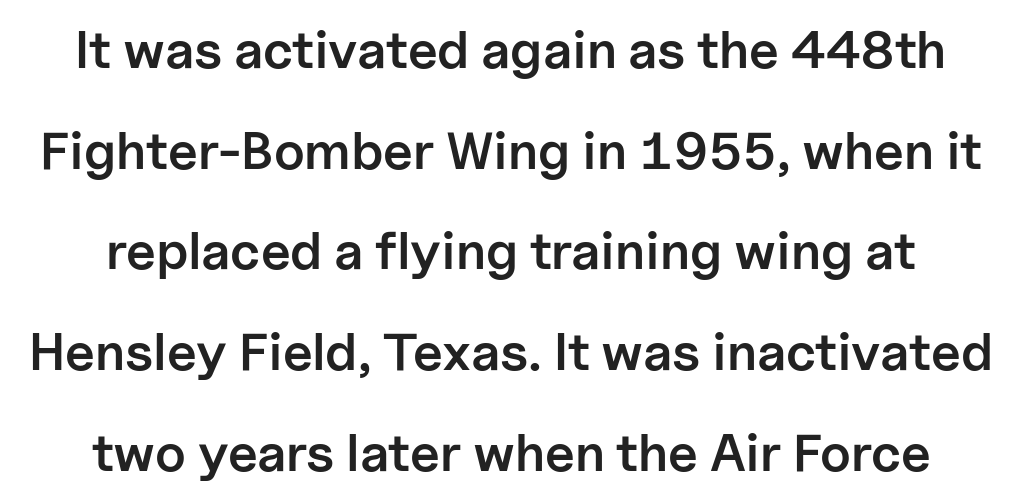
Q: Is the text bold? A: Semi-bold.
Q: Is the text italic (slanted)? A: No, it is upright.
Q: Is the typeface a serif or a sans-serif typeface? A: Sans-serif.
Q: Is the text underlined? A: No.
Q: How is the paragraph aligned? A: Centered.
Q: Is the spacing between letters normal or unusually wide? A: Normal.
Q: Is the spacing between lines tight, normal or loose? A: Loose.
Q: Width (condensed, normal, or wide)? A: Normal.
Q: Stroke contrast? A: Low.
Q: x-height? A: Medium.
Q: Monospaced? A: No.
